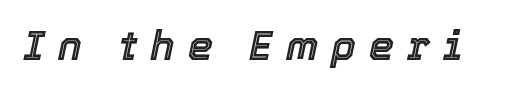
{"italic": "yes", "lean": "right", "slant_degrees": 12, "width": "normal", "x_height": "medium", "monospaced": "no", "underline": "no", "letter_spacing": "wide", "letter_spacing_em": 0.33, "glyph_px": 40}
